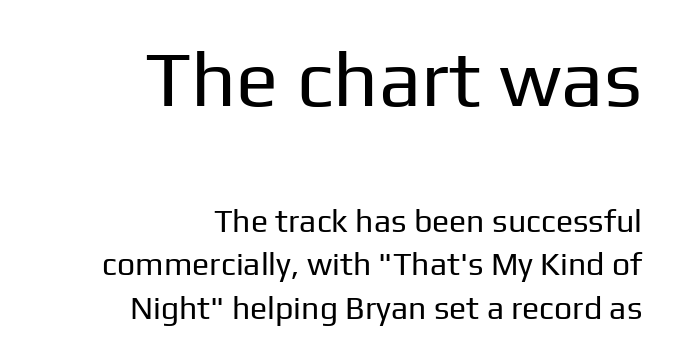
The image shows 79 px regular-weight sans-serif type, upright; set right-aligned, normal line spacing (1.36x), normal letter spacing, not underlined; the first (top) block is 2.47x larger; low stroke contrast and a medium x-height.
